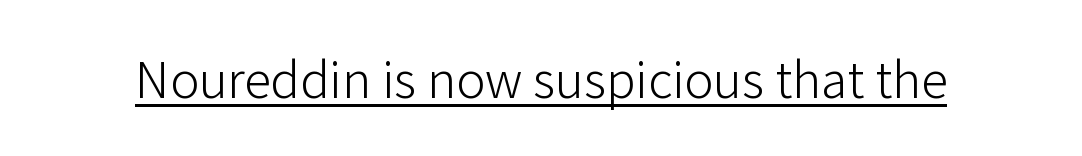
Q: Is the text bold? A: No.
Q: Is the text italic (slanted)? A: No, it is upright.
Q: Is the typeface a serif or a sans-serif typeface? A: Sans-serif.
Q: Is the text underlined? A: Yes.
Q: Is the spacing between letters normal or unusually wide? A: Normal.
Q: Width (condensed, normal, or wide)? A: Normal.
Q: Stroke contrast? A: Low.
Q: x-height? A: Medium.
Q: Monospaced? A: No.
